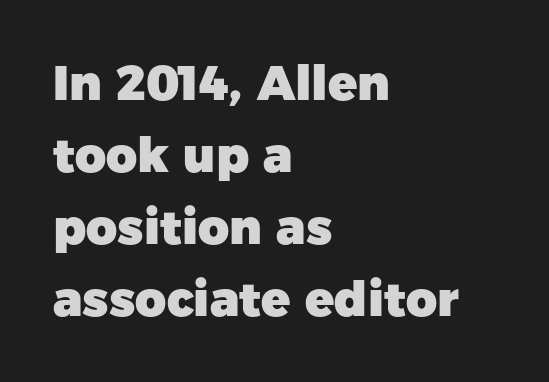
{"serif": "no", "italic": "no", "bold": "yes", "weight": "heavy", "width": "normal", "stroke_contrast": "low", "x_height": "medium", "monospaced": "no", "underline": "no", "align": "left", "line_spacing": "normal", "line_spacing_ratio": 1.5, "letter_spacing": "normal", "letter_spacing_em": 0.0, "glyph_px": 48}
